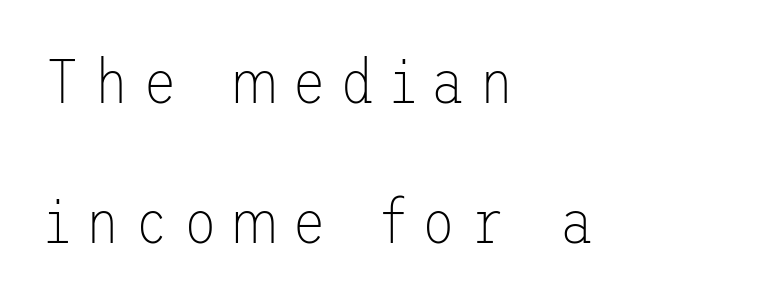
The image shows 63 px thin sans-serif type, upright; set left-aligned, loose line spacing (2.23x), unusually wide letter spacing (+0.23 em), not underlined; low stroke contrast and a medium x-height.
